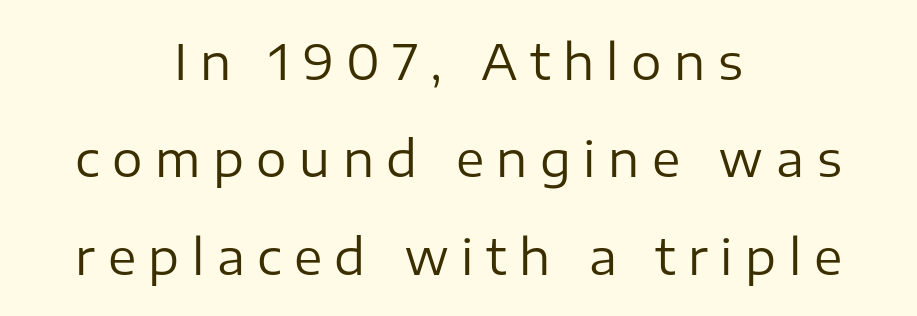
Q: Is the text bold? A: No.
Q: Is the text italic (slanted)? A: No, it is upright.
Q: Is the typeface a serif or a sans-serif typeface? A: Sans-serif.
Q: Is the text underlined? A: No.
Q: How is the paragraph aligned? A: Centered.
Q: Is the spacing between letters normal or unusually wide? A: Unusually wide.
Q: Is the spacing between lines tight, normal or loose? A: Loose.
Q: Width (condensed, normal, or wide)? A: Normal.
Q: Stroke contrast? A: Low.
Q: x-height? A: Medium.
Q: Monospaced? A: No.
